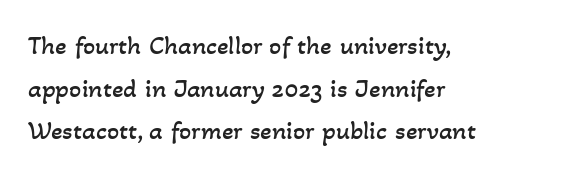
This rendering leaves character spacing at its baseline value. The space directly below the letters is spotless. Does the copy run flush right? No — it runs flush left. A typesetter would call this leading conventional body-copy spacing. Stems and bowls with no extra thickness — not bold.
